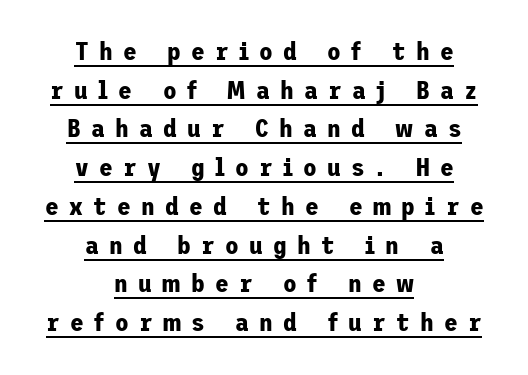
{"italic": "no", "bold": "yes", "underline": "yes", "align": "center", "line_spacing": "normal", "line_spacing_ratio": 1.55, "letter_spacing": "wide", "letter_spacing_em": 0.41, "glyph_px": 25}
